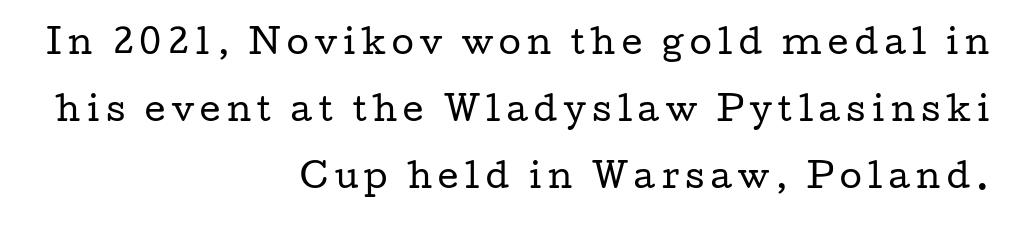
{"serif": "yes", "italic": "no", "bold": "no", "weight": "regular", "width": "wide", "stroke_contrast": "low", "x_height": "medium", "monospaced": "no", "underline": "no", "align": "right", "line_spacing": "loose", "line_spacing_ratio": 2.1, "letter_spacing": "wide", "letter_spacing_em": 0.2, "glyph_px": 32}
